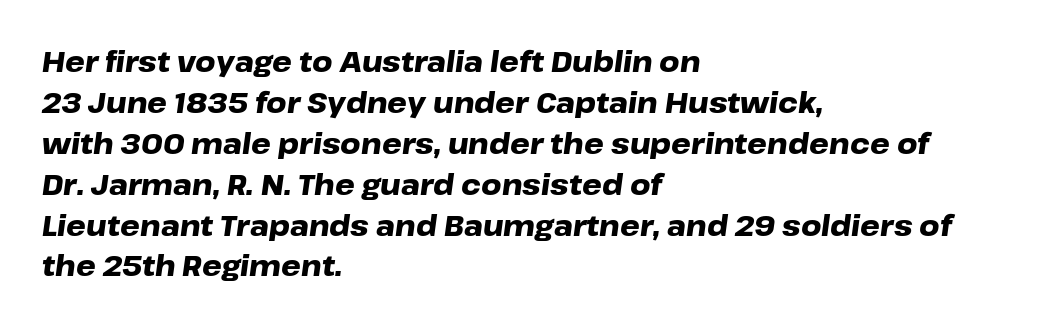
Leading matches the norm, producing a regular column. Underline: absent. The font is running at its bold setting. A typesetter would call this proportional, since set widths differ per character. These lines keep a tight, regular rhythm from letter to letter.
